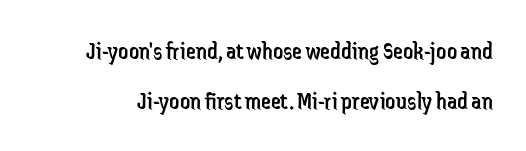
Weight: not bold — regular or lighter. This is the regular roman posture of the typeface. The vertical gap from one line to the next is large. Bare-footed words on every line.
